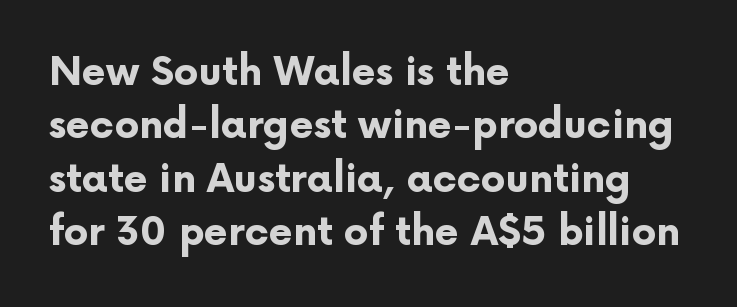
The image shows 39 px bold sans-serif type, upright; set left-aligned, normal line spacing (1.37x), normal letter spacing, not underlined; low stroke contrast and a medium x-height.
